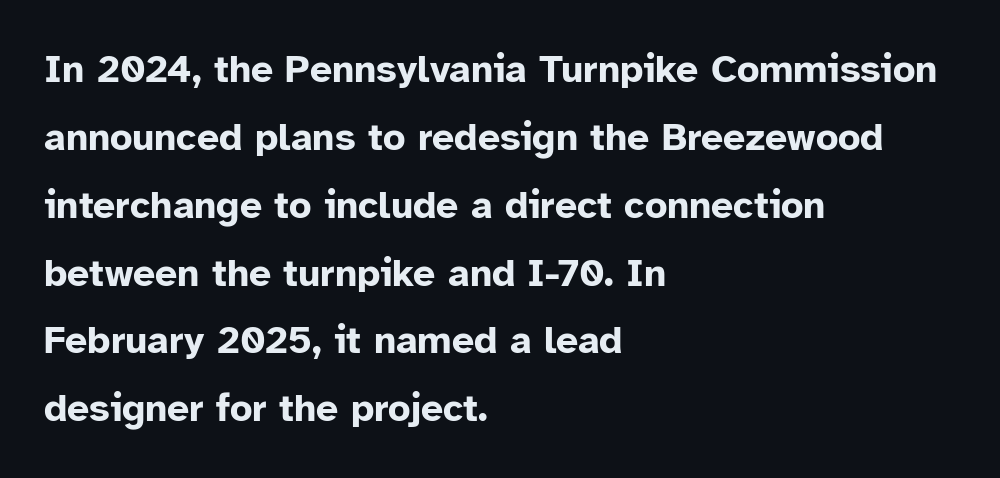
{"serif": "no", "italic": "no", "bold": "yes", "weight": "bold", "width": "normal", "stroke_contrast": "low", "x_height": "medium", "monospaced": "no", "underline": "no", "align": "left", "line_spacing_ratio": 1.74, "letter_spacing": "normal", "letter_spacing_em": 0.0, "glyph_px": 39}
